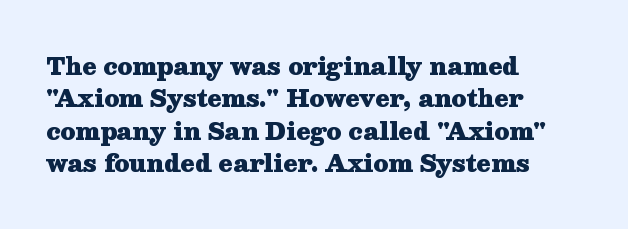
The space directly below the letters is spotless. A dark, heavy texture on the line: the type is bold. Every row of glyphs begins at an identical x-position on the left. Posture: vertical.
